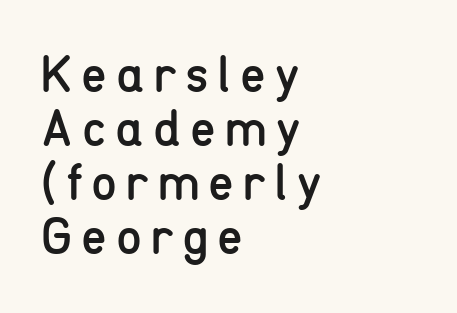
Typeset ragged right — the left edge is the straight one. The lines are packed closely together with very little leading. This rendering employs a face without finishing strokes, i.e., a sans-serif. A typesetter would mark this as roman, not italic. Bold? No — there's no thickening of the strokes.
